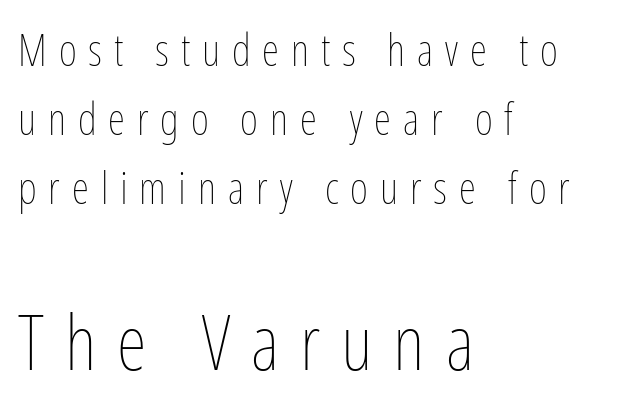
{"italic": "no", "bold": "no", "weight": "thin", "width": "condensed", "stroke_contrast": "low", "x_height": "medium", "monospaced": "no", "underline": "no", "align": "left", "line_spacing": "normal", "line_spacing_ratio": 1.57, "letter_spacing": "wide", "letter_spacing_em": 0.27, "larger_block": "second", "size_ratio": 1.75, "glyph_px": 77}
